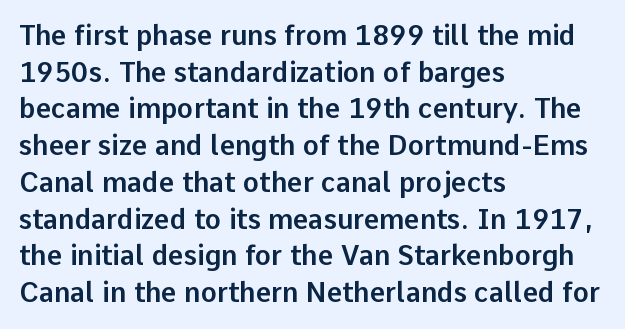
Alignment: flush left. The lettering stays uniformly vertical, giving the passage a roman look. The block of text has a typical density, with ordinary space between rows. Beneath every word, the page is bare. Compared with typical body copy, the letter spacing here is the same.
